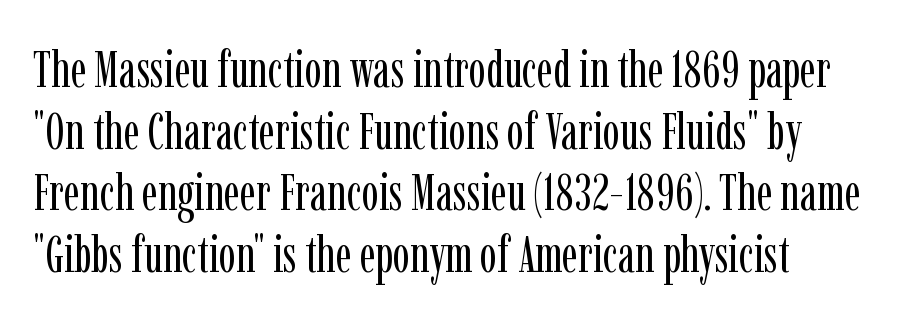
Short note: letters normally spaced. Posture: vertical. Letters have the restrained weight of plain body copy at most. The baseline area is clear.
